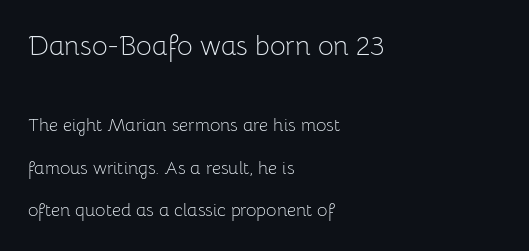
Q: Is the text bold? A: No.
Q: Is the text italic (slanted)? A: No, it is upright.
Q: Is the text underlined? A: No.
Q: How is the paragraph aligned? A: Left-aligned.
Q: Is the spacing between letters normal or unusually wide? A: Normal.
Q: Is the spacing between lines tight, normal or loose? A: Loose.
Q: Which block of text is set in a larger size, the first (top) or the second (bottom)? A: The first (top) one.
